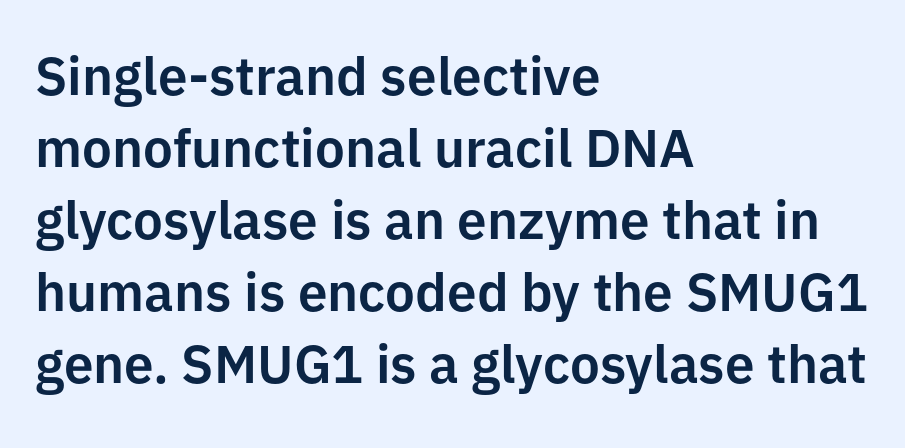
The foot of each line stays bare and open. A typesetter would call this proportional, since set widths differ per character. Does the leading feel generous? No, just average. Which margin do the lines hug? The left one — the right edge is uneven. The horizontal fit of the characters is conventional and even.
